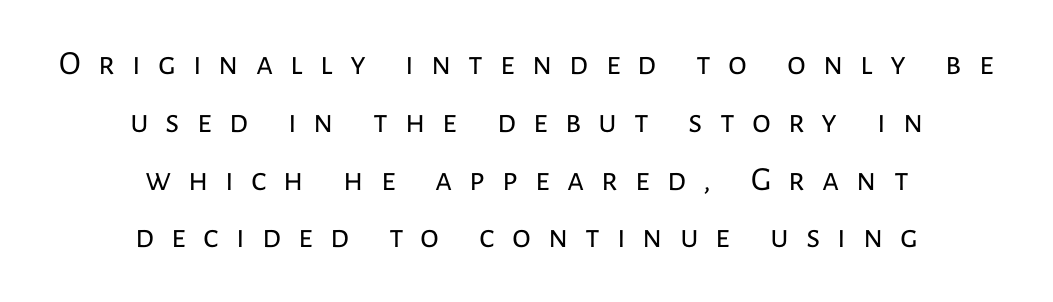
Q: Is the text bold? A: No.
Q: Is the text italic (slanted)? A: No, it is upright.
Q: Is the typeface a serif or a sans-serif typeface? A: Sans-serif.
Q: Is the text underlined? A: No.
Q: How is the paragraph aligned? A: Centered.
Q: Is the spacing between letters normal or unusually wide? A: Unusually wide.
Q: Is the spacing between lines tight, normal or loose? A: Normal.
Q: Width (condensed, normal, or wide)? A: Normal.
Q: Stroke contrast? A: Low.
Q: x-height? A: Medium.
Q: Monospaced? A: No.
